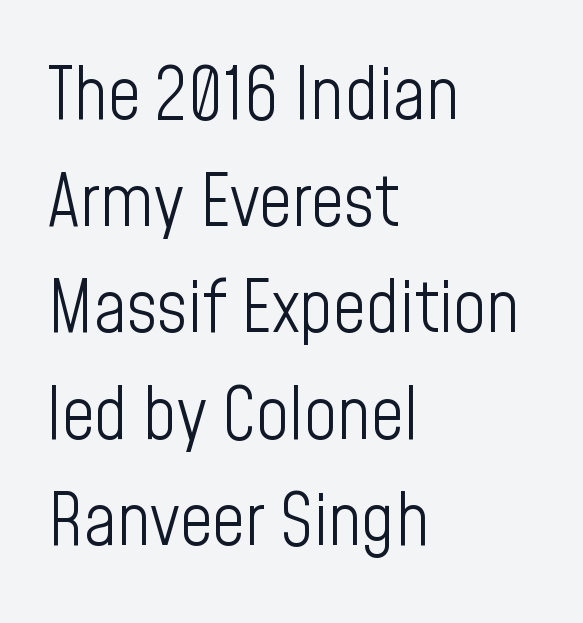
These lines are rendered in a variable-pitch font. Line spacing here is normal. The font family rendered here belongs to the sans-serif group. Descender tails drop into unmarked territory. Each word holds together tightly as a unit, with standard inter-letter gaps.
